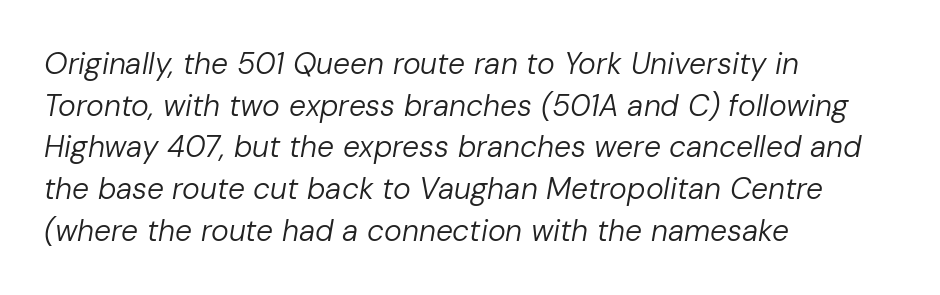
{"italic": "yes", "lean": "right", "slant_degrees": 10, "bold": "no", "weight": "regular", "width": "normal", "stroke_contrast": "low", "x_height": "medium", "monospaced": "no", "underline": "no", "align": "left", "line_spacing": "normal", "line_spacing_ratio": 1.39, "letter_spacing": "normal", "letter_spacing_em": 0.0, "glyph_px": 30}
